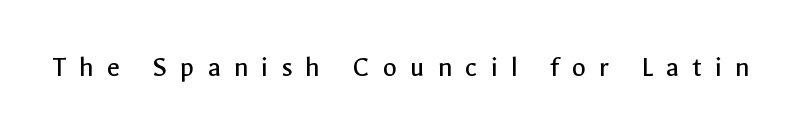
Plain, unruled lines of type. What stands out about the letter spacing? Its width — letters are far apart. Nope, not italic — everything's standing straight. Letterform terminals end flat and unadorned throughout the passage. The passage shown is typed in a proportional face where columns would drift. Heaviness? Minimal to ordinary, like unemphasized prose.
